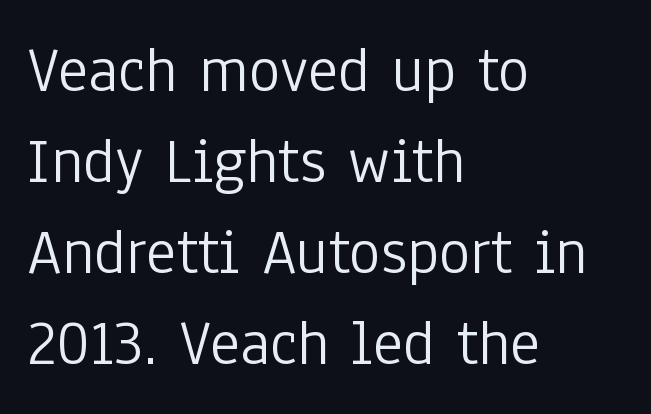
In terms of posture, this sample is upright. Weight: not bold — regular or lighter. Only glyphs here, with clear space below each row. Typographically, this falls in the sans-serif category. The rendering uses natural spacing where letterforms have individual widths. Quick note: interline space is typical.
